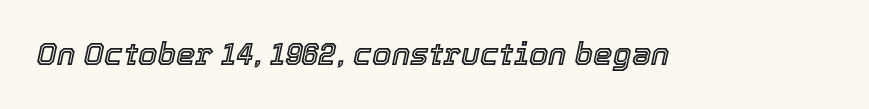
{"italic": "yes", "lean": "right", "slant_degrees": 12, "width": "normal", "x_height": "medium", "monospaced": "no", "underline": "no", "letter_spacing": "normal", "letter_spacing_em": 0.0, "glyph_px": 31}
